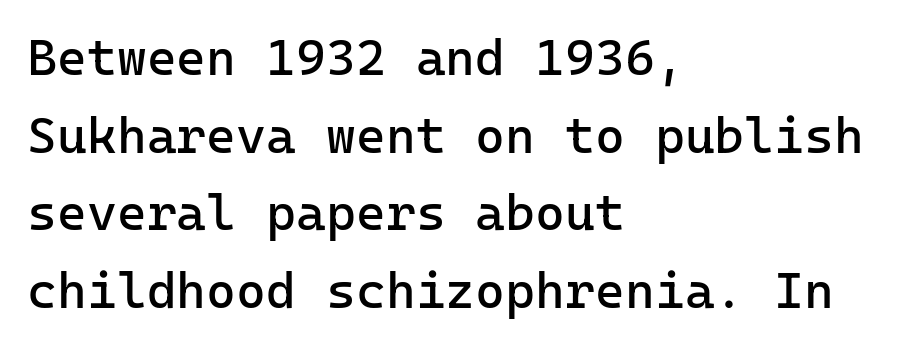
Q: Is the text bold? A: No.
Q: Is the text italic (slanted)? A: No, it is upright.
Q: Is the typeface a serif or a sans-serif typeface? A: Sans-serif.
Q: Is the text underlined? A: No.
Q: How is the paragraph aligned? A: Left-aligned.
Q: Is the spacing between letters normal or unusually wide? A: Normal.
Q: Is the spacing between lines tight, normal or loose? A: Normal.
Q: Width (condensed, normal, or wide)? A: Normal.
Q: Stroke contrast? A: Low.
Q: x-height? A: Medium.
Q: Monospaced? A: Yes.
